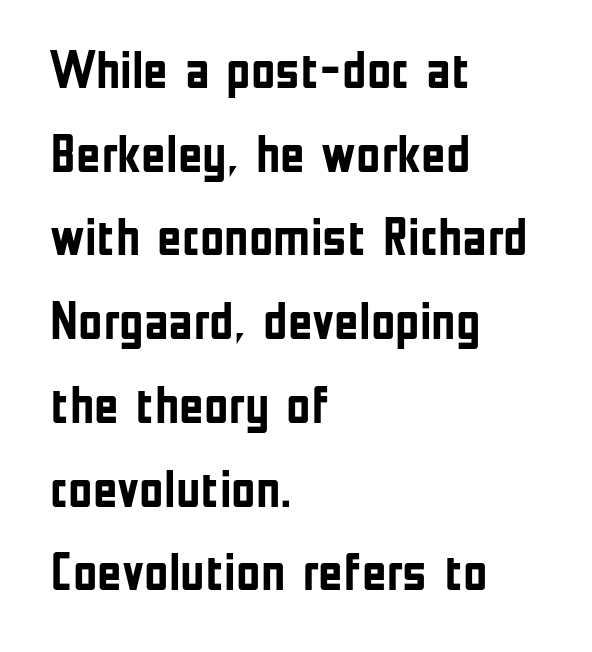
If you drew a line through each stem, it would be perfectly vertical. The space between consecutive lines is moderate. Nothing unusual about the tracking: characters are spaced as the font intends. This is sans-serif lettering, the kind often seen on screens and signage.
